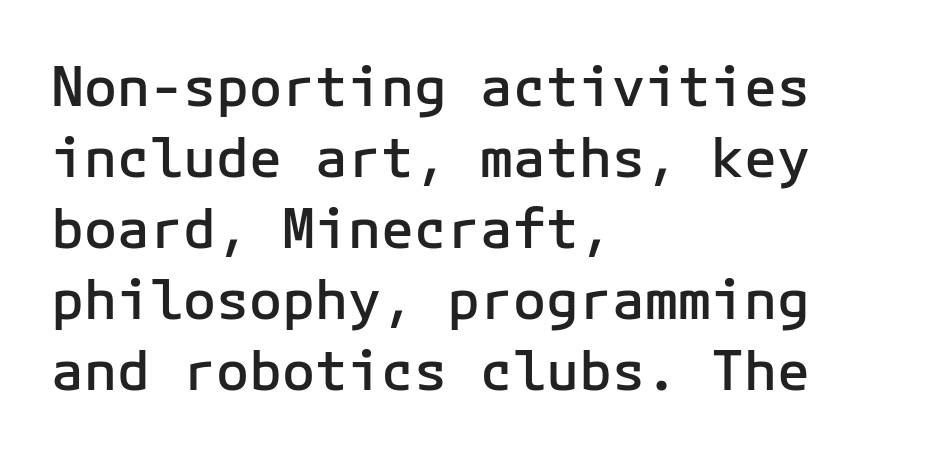
{"serif": "no", "italic": "no", "bold": "semi", "weight": "semibold", "width": "normal", "stroke_contrast": "low", "x_height": "medium", "underline": "no", "align": "left", "line_spacing": "normal", "line_spacing_ratio": 1.29, "letter_spacing": "normal", "letter_spacing_em": 0.0, "glyph_px": 55}
